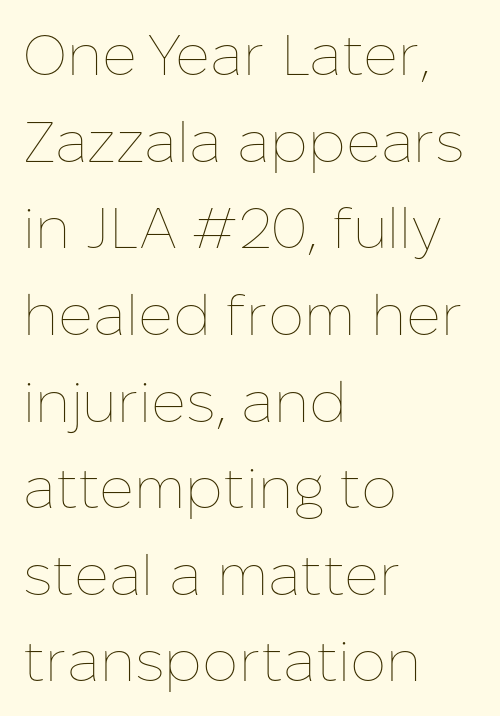
Q: Is the text bold? A: No.
Q: Is the text italic (slanted)? A: No, it is upright.
Q: Is the text underlined? A: No.
Q: How is the paragraph aligned? A: Left-aligned.
Q: Is the spacing between letters normal or unusually wide? A: Normal.
Q: Is the spacing between lines tight, normal or loose? A: Normal.
Q: Width (condensed, normal, or wide)? A: Normal.
Q: Stroke contrast? A: Low.
Q: x-height? A: Medium.
Q: Monospaced? A: No.
